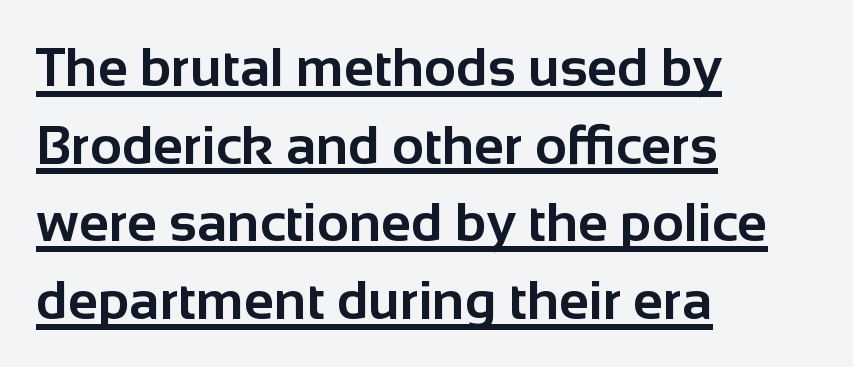
{"serif": "no", "italic": "no", "bold": "yes", "weight": "bold", "width": "normal", "stroke_contrast": "low", "x_height": "medium", "monospaced": "no", "underline": "yes", "align": "left", "line_spacing": "normal", "line_spacing_ratio": 1.41, "letter_spacing": "normal", "letter_spacing_em": 0.0, "glyph_px": 55}
